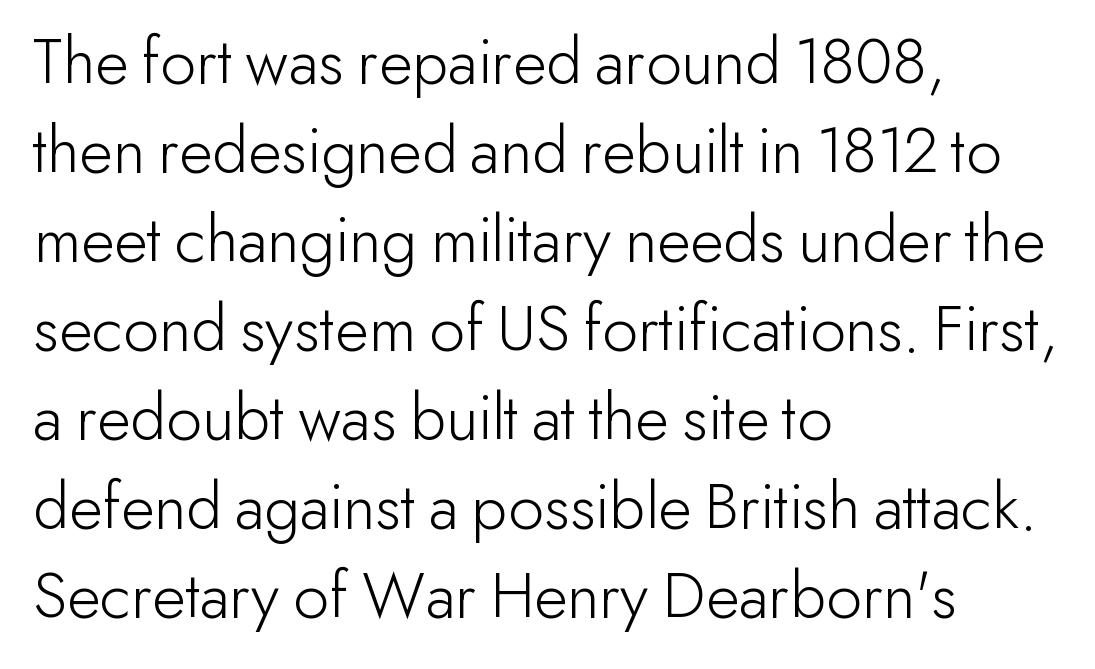
The image shows 69 px light sans-serif type, upright; set left-aligned, normal line spacing (1.29x), normal letter spacing, not underlined; low stroke contrast and a small x-height.
